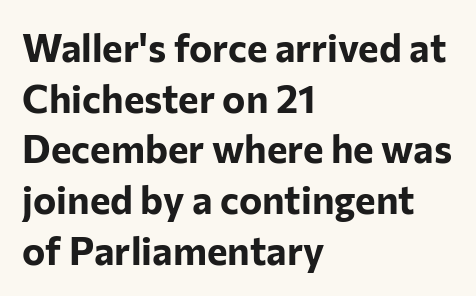
{"serif": "no", "italic": "no", "bold": "yes", "weight": "bold", "width": "normal", "stroke_contrast": "low", "x_height": "medium", "monospaced": "no", "underline": "no", "align": "left", "line_spacing": "normal", "line_spacing_ratio": 1.3, "letter_spacing": "normal", "letter_spacing_em": 0.0, "glyph_px": 39}
